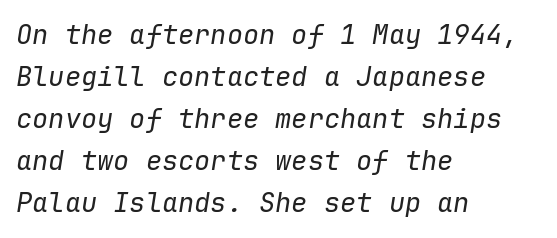
Q: Is the text bold? A: No.
Q: Is the text italic (slanted)? A: Yes, it leans right by about 9 degrees.
Q: Is the text underlined? A: No.
Q: How is the paragraph aligned? A: Left-aligned.
Q: Is the spacing between letters normal or unusually wide? A: Normal.
Q: Is the spacing between lines tight, normal or loose? A: Normal.
